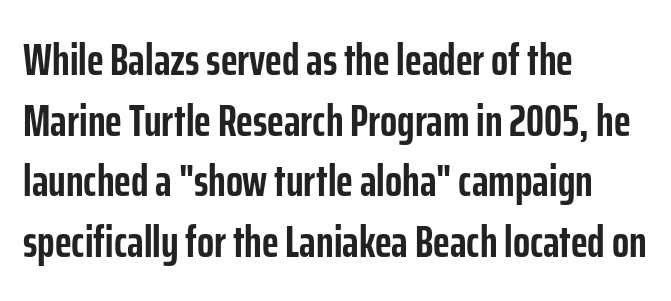
Just letters on the line, the space beneath them empty. Default kerning and tracking; the words read as compact shapes. This rendering employs a face without finishing strokes, i.e., a sans-serif. How would I describe the line gaps? Plain and ordinary. A student would call this left alignment; a typographer would say flush left, rag right.
